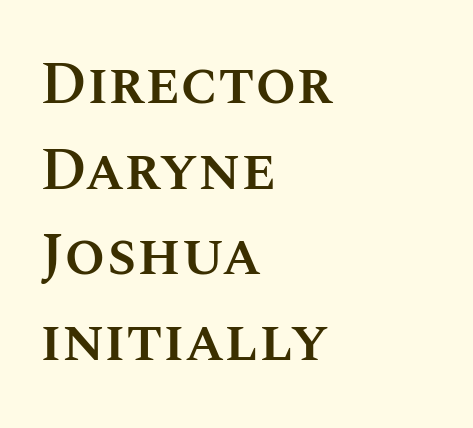
{"italic": "no", "bold": "semi", "weight": "semibold", "width": "normal", "stroke_contrast": "medium", "x_height": "large", "monospaced": "no", "underline": "no", "align": "left", "line_spacing": "normal", "line_spacing_ratio": 1.45, "letter_spacing": "normal", "letter_spacing_em": 0.0, "glyph_px": 59}
